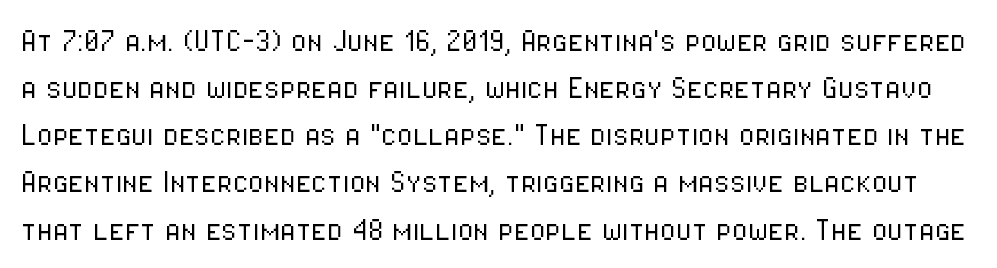
The passage shown is typeset with a sans-serif family. The leading is moderate, giving the passage an even texture. The foot of each line stays bare and open. Nothing unusual about the tracking: characters are spaced as the font intends. Each stroke keeps to a modest, everyday thickness or less. The lettering holds an erect, upright posture throughout.
